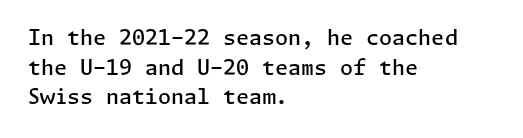
If you measured baseline to baseline, you'd find a middling distance. No italicization has been applied; the sample stays upright. If you drew a ruler down the left edge, every line would touch it. Has an underline been added? It has not. Semibold letterforms, between regular and bold. Here the glyphs are tracked normally, forming tight word shapes.
